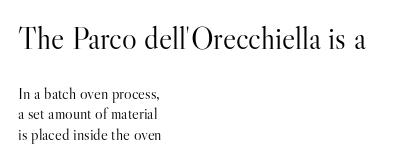
{"serif": "yes", "italic": "no", "bold": "no", "weight": "light", "width": "normal", "stroke_contrast": "high", "x_height": "small", "monospaced": "no", "underline": "no", "align": "left", "line_spacing": "normal", "line_spacing_ratio": 1.29, "letter_spacing": "normal", "letter_spacing_em": 0.0, "larger_block": "first", "size_ratio": 1.94, "glyph_px": 31}
